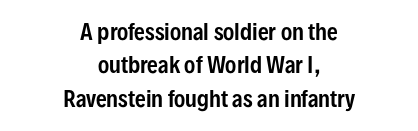
Q: Is the text italic (slanted)? A: No, it is upright.
Q: Is the text underlined? A: No.
Q: How is the paragraph aligned? A: Centered.
Q: Is the spacing between letters normal or unusually wide? A: Normal.
Q: Is the spacing between lines tight, normal or loose? A: Normal.
